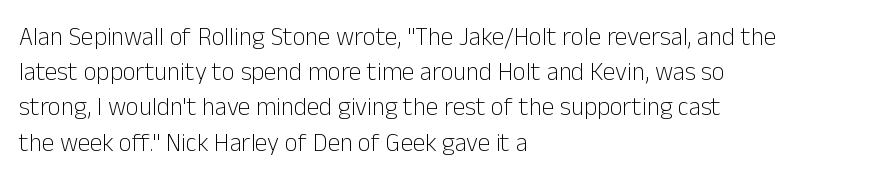
{"italic": "no", "bold": "no", "underline": "no", "align": "left", "line_spacing": "normal", "line_spacing_ratio": 1.41, "letter_spacing": "normal", "letter_spacing_em": 0.0, "glyph_px": 25}
